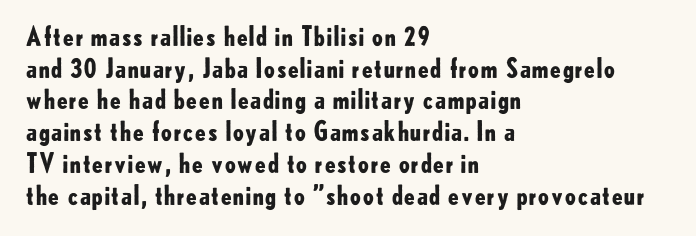
I'd describe the lettering as bold — thick and assertive. Words appear dense and cohesive because spacing is normal. Reading down the block, your eye returns to a fixed left position each line. The lettering holds an erect, upright posture throughout. Descender tails drop into unmarked territory.
